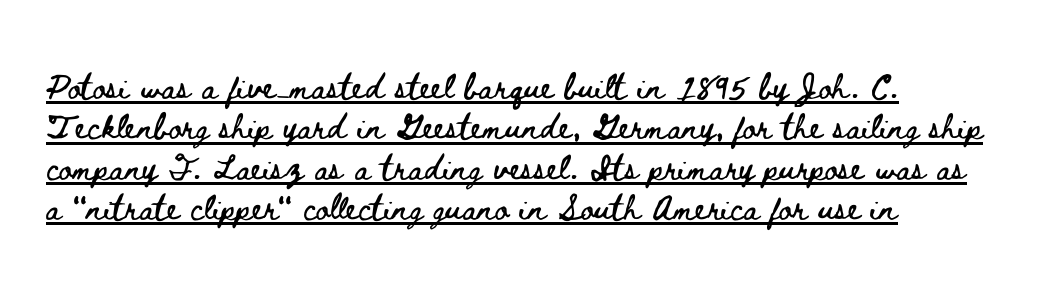
Q: Is the text italic (slanted)? A: Yes.
Q: Is the text underlined? A: Yes.
Q: How is the paragraph aligned? A: Left-aligned.
Q: Is the spacing between letters normal or unusually wide? A: Normal.
Q: Is the spacing between lines tight, normal or loose? A: Normal.
Q: Width (condensed, normal, or wide)? A: Wide.
Q: Stroke contrast? A: Low.
Q: x-height? A: Small.
Q: Monospaced? A: No.
